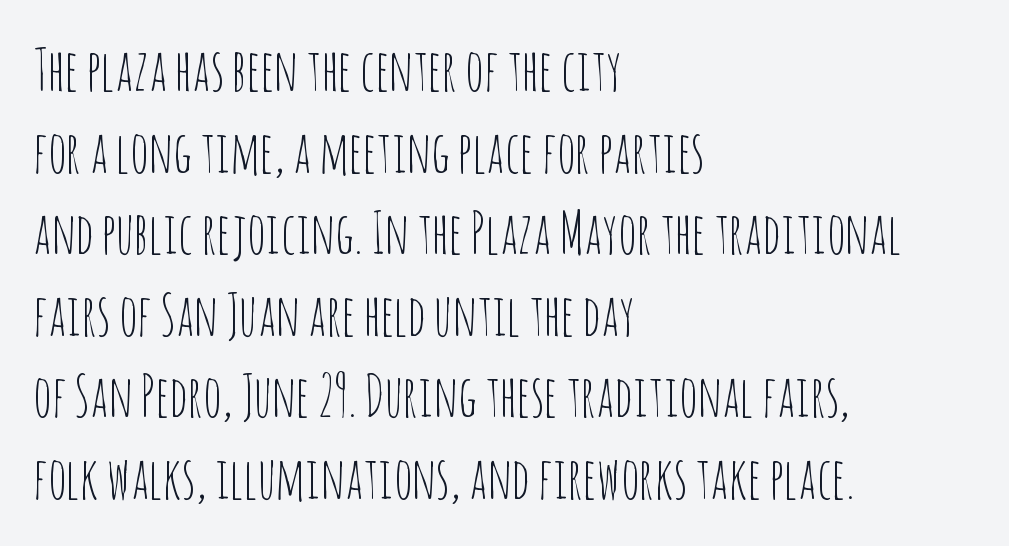
{"serif": "no", "italic": "no", "bold": "no", "weight": "thin", "width": "condensed", "stroke_contrast": "low", "x_height": "large", "monospaced": "no", "underline": "no", "align": "left", "line_spacing": "normal", "line_spacing_ratio": 1.43, "letter_spacing": "normal", "letter_spacing_em": 0.0, "glyph_px": 57}
